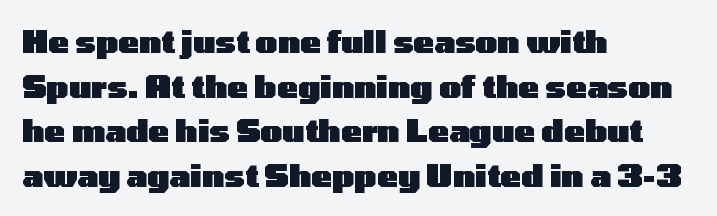
Q: Is the text bold? A: Yes.
Q: Is the text italic (slanted)? A: No, it is upright.
Q: Is the typeface a serif or a sans-serif typeface? A: Sans-serif.
Q: Is the text underlined? A: No.
Q: How is the paragraph aligned? A: Left-aligned.
Q: Is the spacing between letters normal or unusually wide? A: Normal.
Q: Is the spacing between lines tight, normal or loose? A: Normal.
Q: Width (condensed, normal, or wide)? A: Wide.
Q: Stroke contrast? A: Low.
Q: x-height? A: Medium.
Q: Monospaced? A: No.
